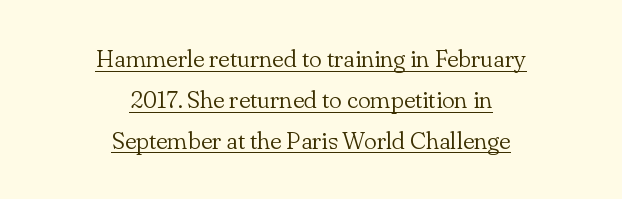
{"italic": "no", "bold": "no", "underline": "yes", "align": "center", "line_spacing": "normal", "line_spacing_ratio": 1.7, "letter_spacing": "normal", "letter_spacing_em": 0.0, "glyph_px": 24}
